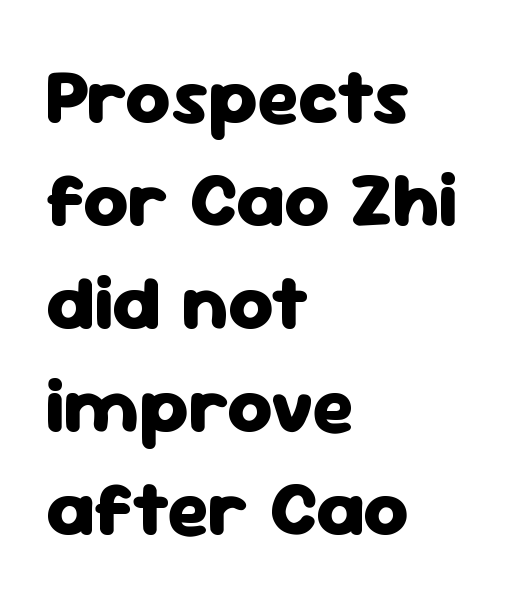
Q: Is the text bold? A: Yes.
Q: Is the text italic (slanted)? A: No, it is upright.
Q: Is the typeface a serif or a sans-serif typeface? A: Sans-serif.
Q: Is the text underlined? A: No.
Q: How is the paragraph aligned? A: Left-aligned.
Q: Is the spacing between letters normal or unusually wide? A: Normal.
Q: Is the spacing between lines tight, normal or loose? A: Normal.
Q: Width (condensed, normal, or wide)? A: Normal.
Q: Stroke contrast? A: Low.
Q: x-height? A: Medium.
Q: Monospaced? A: No.
